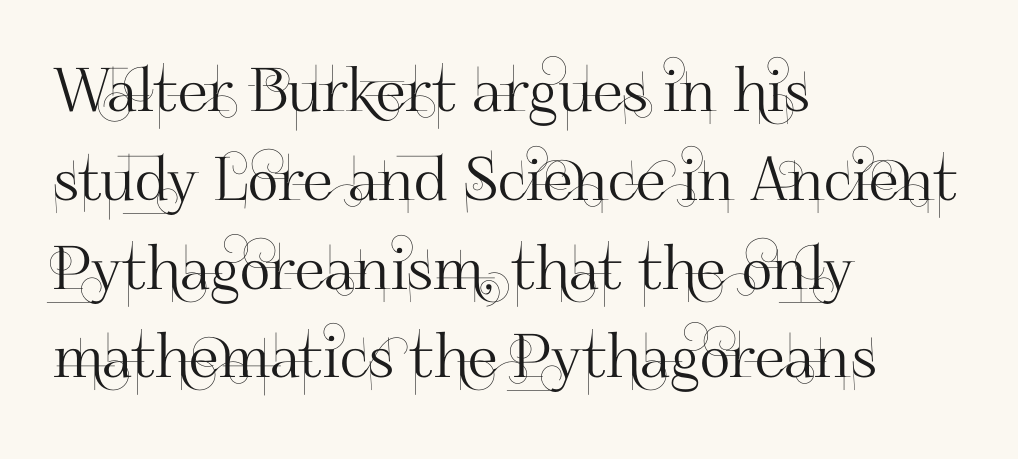
The image shows 60 px sans-serif type, upright; set left-aligned, normal line spacing (1.48x), normal letter spacing, not underlined; high stroke contrast and a small x-height.
